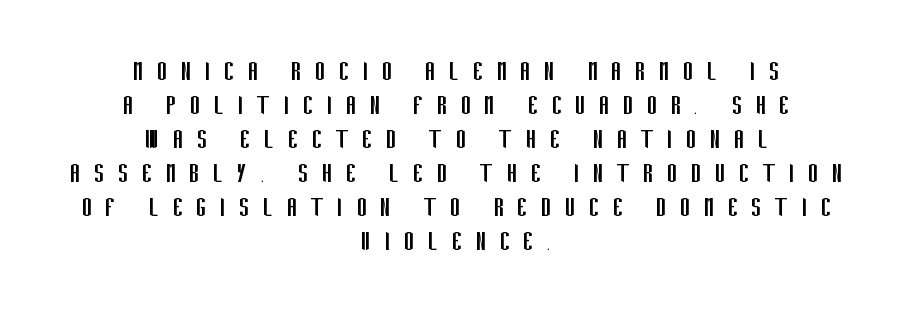
The passage shown is typed in a proportional face where columns would drift. Posture: straight, roman, zero tilt. No feet cap the strokes, marking this as sans-serif type. A typesetter would call this leading minimal, almost set solid.
